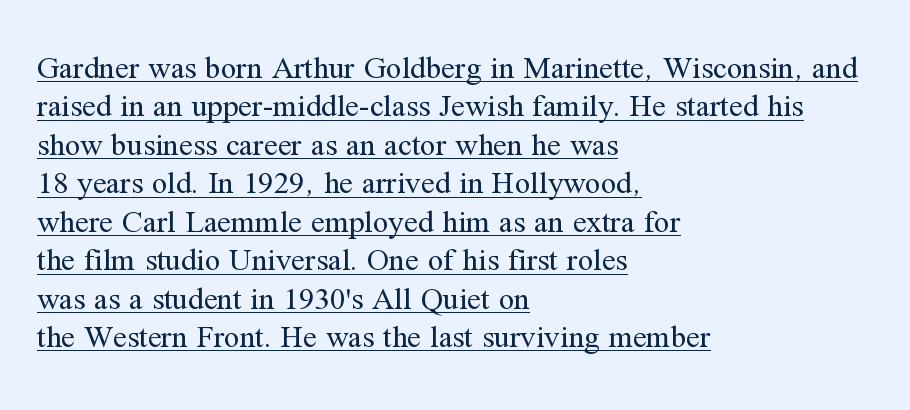
These lines are rendered in a variable-pitch font. The type is set solid horizontally, with unmodified tracking. Does the copy run flush right? No — it runs flush left. The sample's only ornament is a line tracing under the words. Are there feet on the stems? There are — it's a serif.
